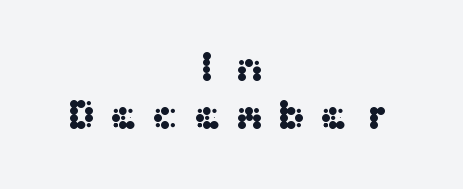
Q: Is the text italic (slanted)? A: No, it is upright.
Q: Is the typeface a serif or a sans-serif typeface? A: Sans-serif.
Q: Is the text underlined? A: No.
Q: How is the paragraph aligned? A: Centered.
Q: Is the spacing between letters normal or unusually wide? A: Unusually wide.
Q: Is the spacing between lines tight, normal or loose? A: Tight.
Q: Width (condensed, normal, or wide)? A: Wide.
Q: Stroke contrast? A: Medium.
Q: x-height? A: Medium.
